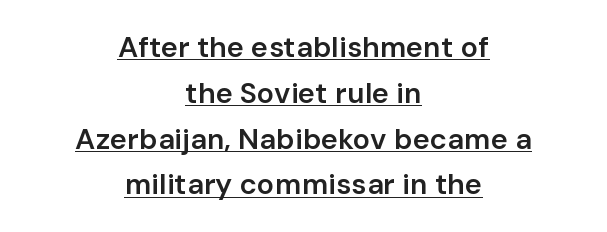
Q: Is the text bold? A: Semi-bold.
Q: Is the text italic (slanted)? A: No, it is upright.
Q: Is the typeface a serif or a sans-serif typeface? A: Sans-serif.
Q: Is the text underlined? A: Yes.
Q: How is the paragraph aligned? A: Centered.
Q: Is the spacing between letters normal or unusually wide? A: Normal.
Q: Is the spacing between lines tight, normal or loose? A: Normal.
Q: Width (condensed, normal, or wide)? A: Normal.
Q: Stroke contrast? A: Low.
Q: x-height? A: Medium.
Q: Monospaced? A: No.
